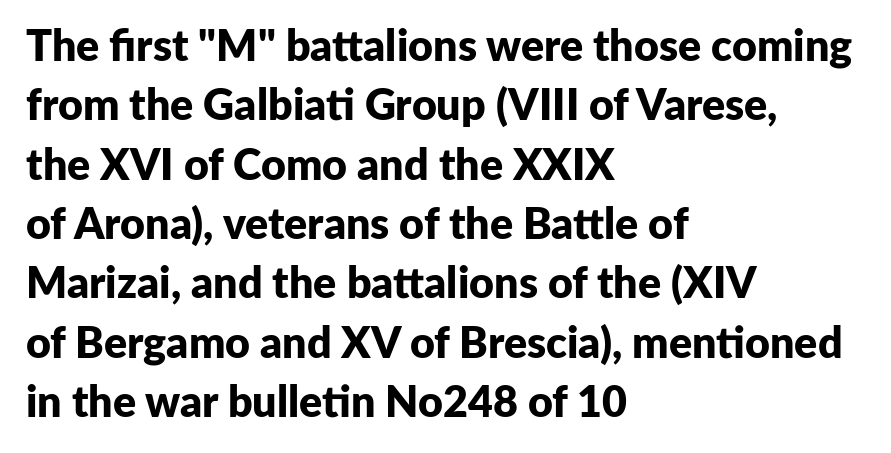
Q: Is the text bold? A: Yes.
Q: Is the text italic (slanted)? A: No, it is upright.
Q: Is the typeface a serif or a sans-serif typeface? A: Sans-serif.
Q: Is the text underlined? A: No.
Q: How is the paragraph aligned? A: Left-aligned.
Q: Is the spacing between letters normal or unusually wide? A: Normal.
Q: Is the spacing between lines tight, normal or loose? A: Normal.
Q: Width (condensed, normal, or wide)? A: Normal.
Q: Stroke contrast? A: Low.
Q: x-height? A: Medium.
Q: Monospaced? A: No.
